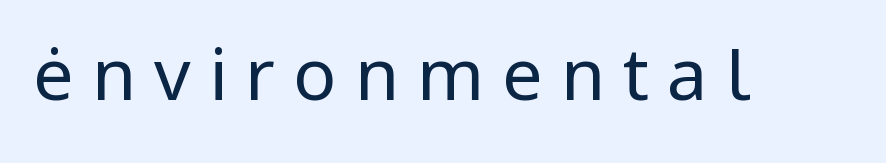
The image shows 72 px regular-weight sans-serif type, upright; set unusually wide letter spacing (+0.25 em), not underlined; low stroke contrast and a medium x-height.
